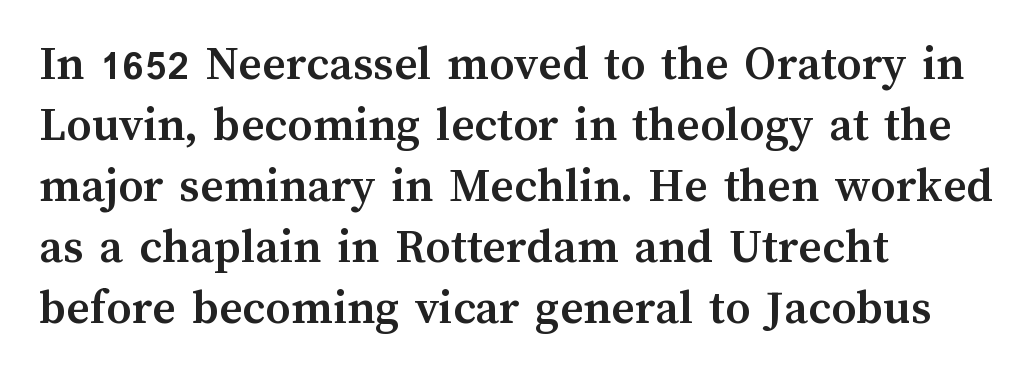
{"italic": "no", "bold": "yes", "weight": "semibold", "width": "normal", "stroke_contrast": "medium", "x_height": "medium", "monospaced": "no", "underline": "no", "align": "left", "line_spacing_ratio": 1.22, "letter_spacing": "normal", "letter_spacing_em": 0.0, "glyph_px": 50}
